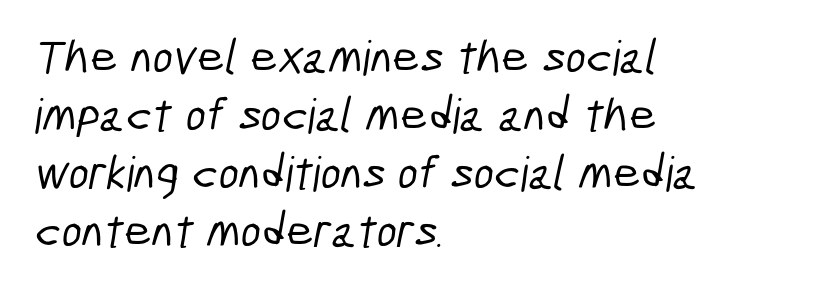
Q: Is the typeface a serif or a sans-serif typeface? A: Sans-serif.
Q: Is the text underlined? A: No.
Q: How is the paragraph aligned? A: Left-aligned.
Q: Is the spacing between letters normal or unusually wide? A: Normal.
Q: Width (condensed, normal, or wide)? A: Condensed.
Q: Stroke contrast? A: Low.
Q: x-height? A: Medium.
Q: Monospaced? A: No.
